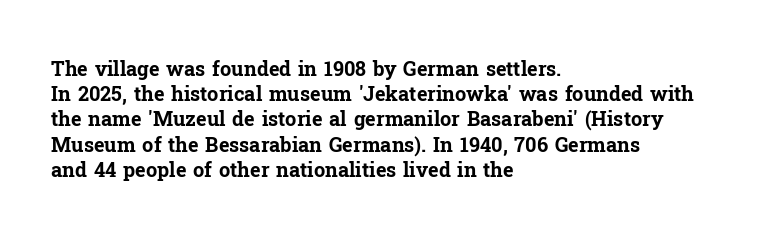
The image shows 20 px bold type, upright; set left-aligned, normal line spacing (1.26x), normal letter spacing, not underlined.
